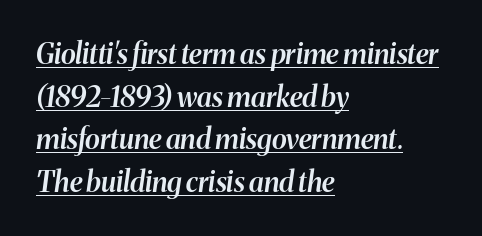
{"italic": "yes", "lean": "right", "slant_degrees": 8, "bold": "semi", "weight": "semibold", "width": "normal", "stroke_contrast": "medium", "x_height": "medium", "monospaced": "no", "underline": "yes", "align": "left", "line_spacing": "normal", "line_spacing_ratio": 1.52, "letter_spacing": "normal", "letter_spacing_em": 0.0, "glyph_px": 28}
